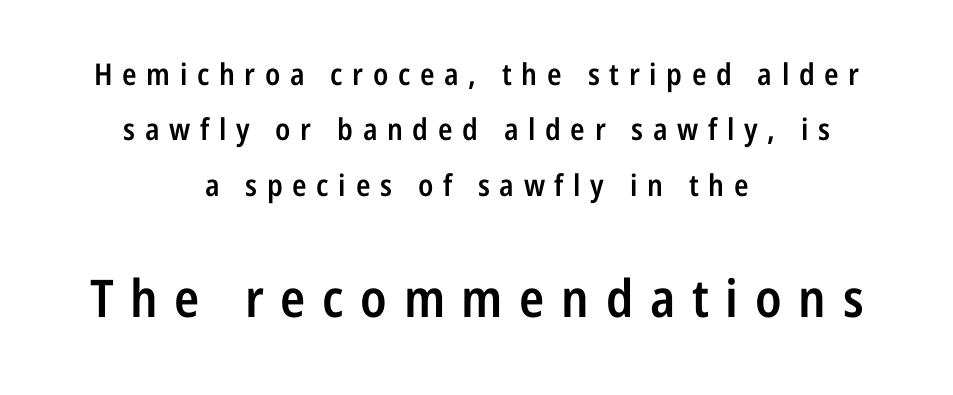
Q: Is the text bold? A: Semi-bold.
Q: Is the text italic (slanted)? A: No, it is upright.
Q: Is the typeface a serif or a sans-serif typeface? A: Sans-serif.
Q: Is the text underlined? A: No.
Q: How is the paragraph aligned? A: Centered.
Q: Is the spacing between letters normal or unusually wide? A: Unusually wide.
Q: Which block of text is set in a larger size, the first (top) or the second (bottom)? A: The second (bottom) one.
Q: Width (condensed, normal, or wide)? A: Condensed.
Q: Stroke contrast? A: Low.
Q: x-height? A: Medium.
Q: Monospaced? A: No.
